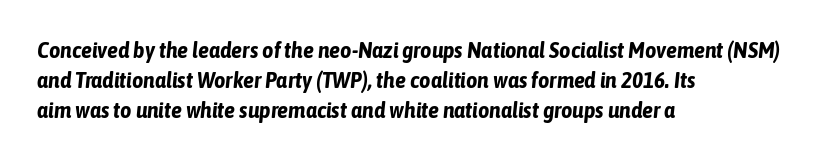
The image shows 22 px bold type, italic (leaning right); set left-aligned, normal line spacing (1.37x), normal letter spacing, not underlined.
